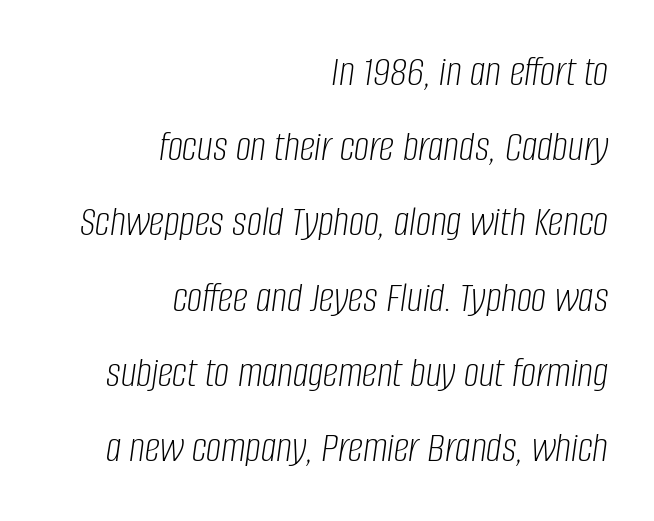
{"italic": "yes", "lean": "right", "slant_degrees": 8, "bold": "no", "weight": "light", "width": "condensed", "stroke_contrast": "low", "x_height": "large", "monospaced": "no", "underline": "no", "align": "right", "line_spacing_ratio": 1.75, "letter_spacing": "normal", "letter_spacing_em": 0.0, "glyph_px": 43}
